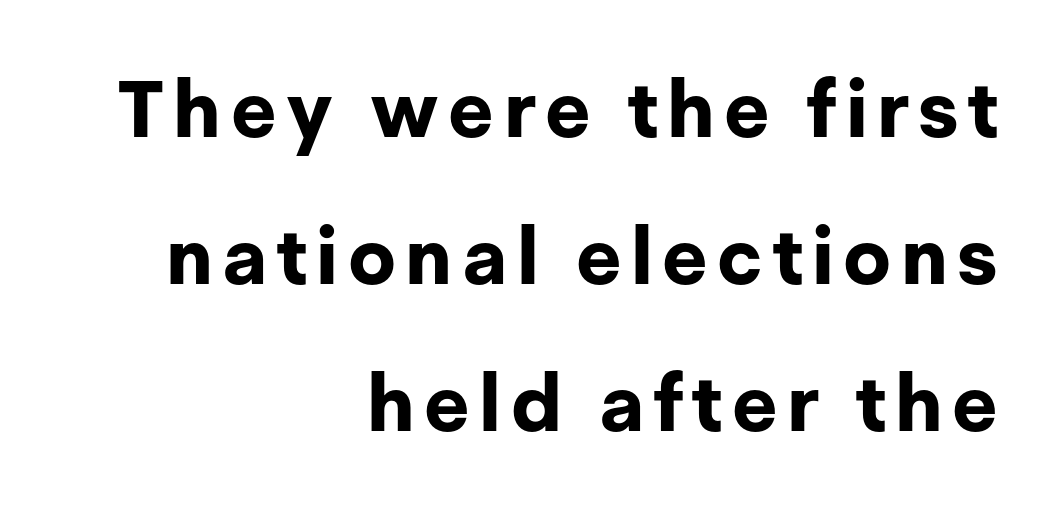
The image shows 79 px bold sans-serif type, upright; set right-aligned, line spacing 1.86x, not underlined; low stroke contrast and a medium x-height.
